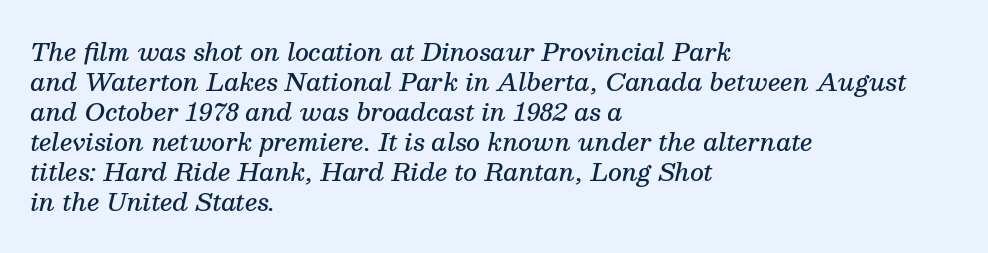
Q: Is the text bold? A: Semi-bold.
Q: Is the text italic (slanted)? A: Yes, it leans right by about 13 degrees.
Q: Is the text underlined? A: No.
Q: How is the paragraph aligned? A: Left-aligned.
Q: Is the spacing between letters normal or unusually wide? A: Normal.
Q: Is the spacing between lines tight, normal or loose? A: Normal.
